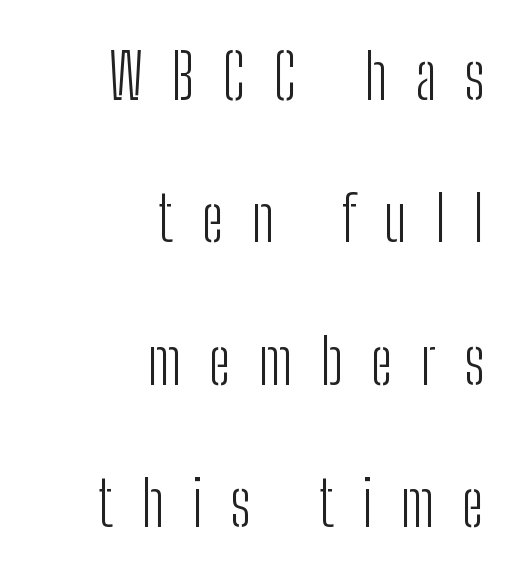
{"serif": "no", "italic": "no", "bold": "no", "weight": "light", "width": "condensed", "stroke_contrast": "low", "x_height": "medium", "monospaced": "no", "underline": "no", "align": "right", "line_spacing": "loose", "line_spacing_ratio": 2.26, "letter_spacing": "wide", "letter_spacing_em": 0.44, "glyph_px": 63}
